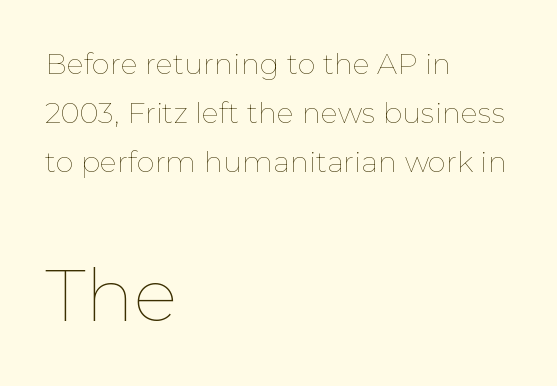
Q: Is the text bold? A: No.
Q: Is the text italic (slanted)? A: No, it is upright.
Q: Is the text underlined? A: No.
Q: How is the paragraph aligned? A: Left-aligned.
Q: Is the spacing between letters normal or unusually wide? A: Normal.
Q: Is the spacing between lines tight, normal or loose? A: Normal.
Q: Which block of text is set in a larger size, the first (top) or the second (bottom)? A: The second (bottom) one.
Q: Width (condensed, normal, or wide)? A: Normal.
Q: Stroke contrast? A: Low.
Q: x-height? A: Medium.
Q: Monospaced? A: No.
